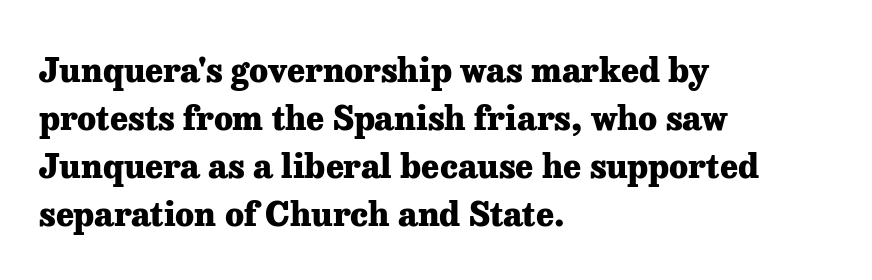
{"serif": "yes", "italic": "no", "bold": "yes", "weight": "heavy", "width": "normal", "stroke_contrast": "low", "x_height": "medium", "monospaced": "no", "underline": "no", "align": "left", "line_spacing": "normal", "line_spacing_ratio": 1.41, "letter_spacing": "normal", "letter_spacing_em": 0.0, "glyph_px": 34}
